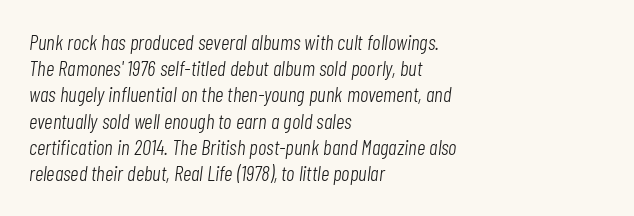
The vertical gap from one line to the next is medium. The lines are quadded left. Does the lettering tilt? It does — this is italic. Plain, unruled lines of type.
